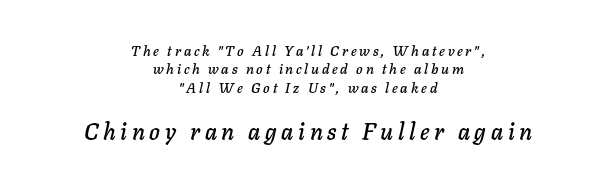
The image shows 23 px text type, italic (leaning right); set centered, normal line spacing (1.31x), unusually wide letter spacing (+0.2 em), not underlined; the second (bottom) block is 1.64x larger.
